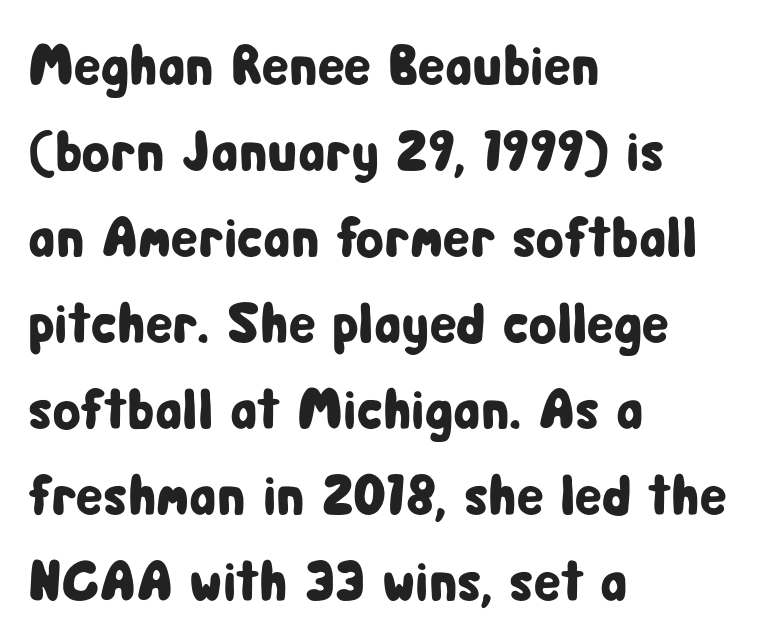
Q: Is the text italic (slanted)? A: No, it is upright.
Q: Is the typeface a serif or a sans-serif typeface? A: Sans-serif.
Q: Is the text underlined? A: No.
Q: How is the paragraph aligned? A: Left-aligned.
Q: Is the spacing between letters normal or unusually wide? A: Normal.
Q: Is the spacing between lines tight, normal or loose? A: Normal.
Q: Width (condensed, normal, or wide)? A: Condensed.
Q: Stroke contrast? A: Low.
Q: x-height? A: Medium.
Q: Monospaced? A: No.
